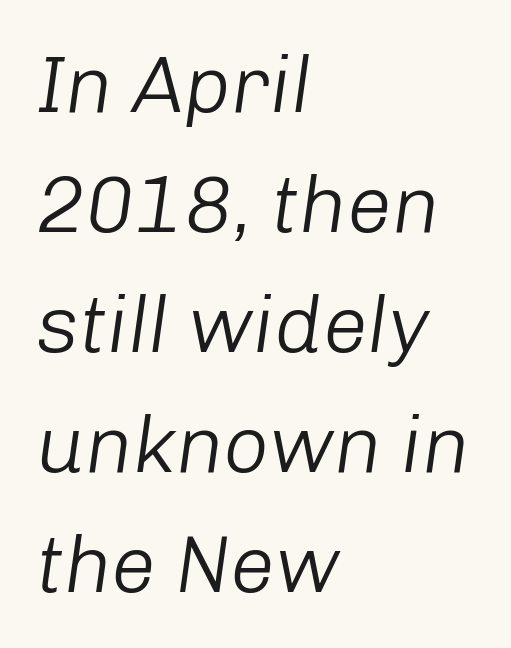
Q: Is the text bold? A: No.
Q: Is the text italic (slanted)? A: Yes, it leans right by about 8 degrees.
Q: Is the text underlined? A: No.
Q: How is the paragraph aligned? A: Left-aligned.
Q: Is the spacing between letters normal or unusually wide? A: Normal.
Q: Is the spacing between lines tight, normal or loose? A: Normal.
Q: Width (condensed, normal, or wide)? A: Normal.
Q: Stroke contrast? A: Low.
Q: x-height? A: Medium.
Q: Monospaced? A: No.
